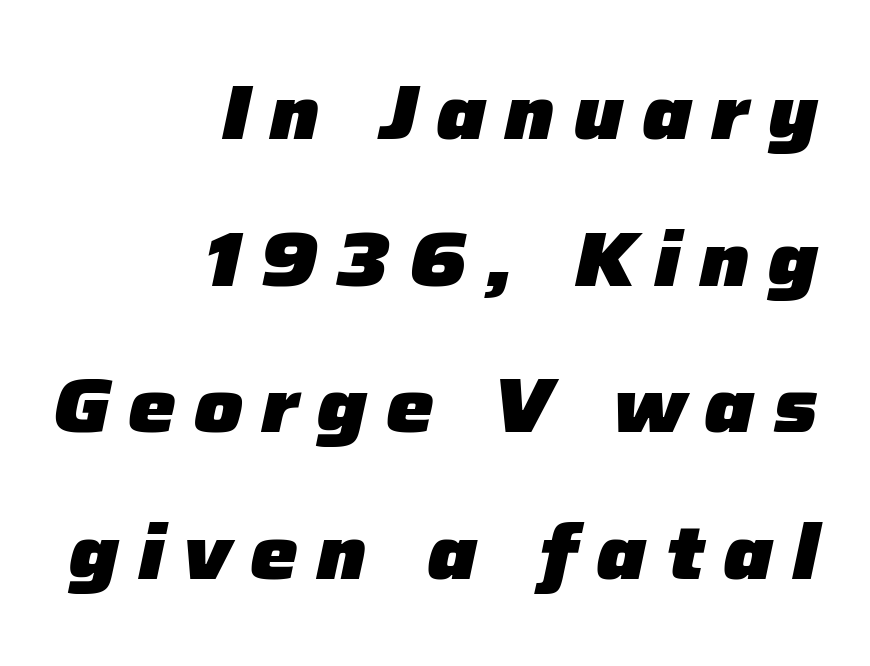
The words here are not underlined. The glyphs have the mass of a bold cut. Every row of glyphs terminates at an identical x-position on the right. Notice the wide empty band between every row — that's loose leading. The specimen reads as italic at a glance.
